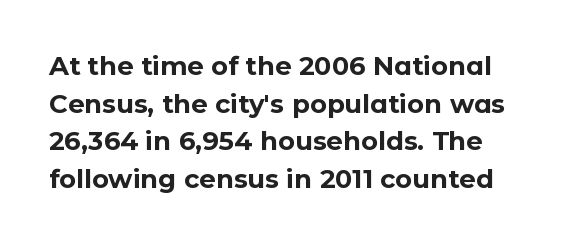
{"italic": "no", "bold": "yes", "underline": "no", "align": "left", "line_spacing": "normal", "line_spacing_ratio": 1.45, "letter_spacing": "normal", "letter_spacing_em": 0.0, "glyph_px": 26}
